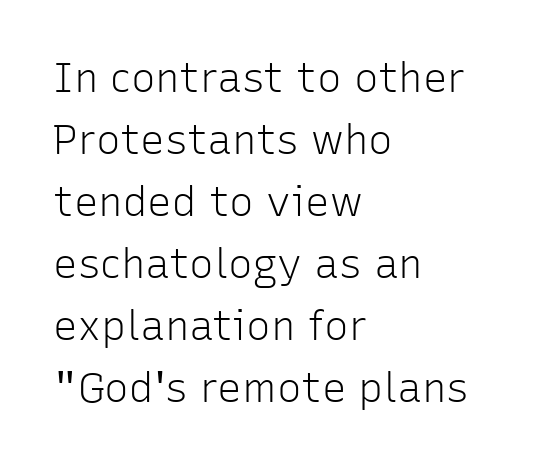
Q: Is the text bold? A: No.
Q: Is the text italic (slanted)? A: No, it is upright.
Q: Is the typeface a serif or a sans-serif typeface? A: Sans-serif.
Q: Is the text underlined? A: No.
Q: How is the paragraph aligned? A: Left-aligned.
Q: Is the spacing between letters normal or unusually wide? A: Normal.
Q: Is the spacing between lines tight, normal or loose? A: Normal.
Q: Width (condensed, normal, or wide)? A: Normal.
Q: Stroke contrast? A: Low.
Q: x-height? A: Medium.
Q: Monospaced? A: No.
